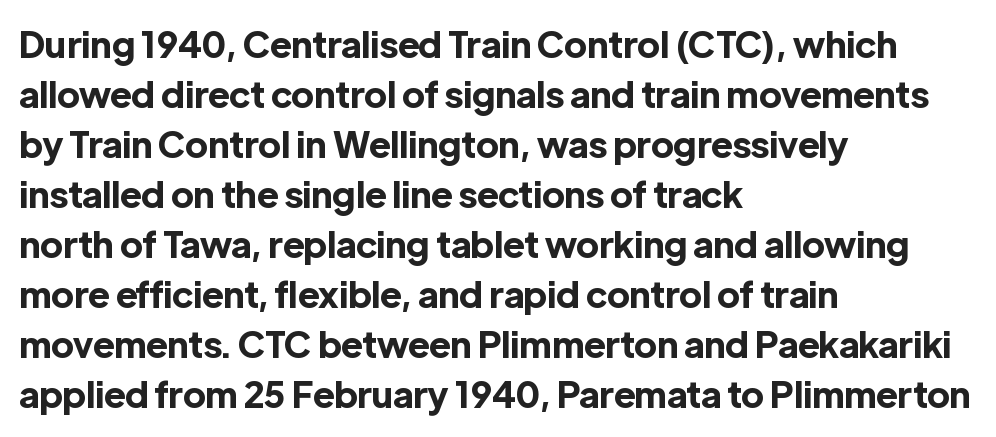
Q: Is the text bold? A: Yes.
Q: Is the text italic (slanted)? A: No, it is upright.
Q: Is the typeface a serif or a sans-serif typeface? A: Sans-serif.
Q: Is the text underlined? A: No.
Q: How is the paragraph aligned? A: Left-aligned.
Q: Is the spacing between letters normal or unusually wide? A: Normal.
Q: Is the spacing between lines tight, normal or loose? A: Normal.
Q: Width (condensed, normal, or wide)? A: Normal.
Q: x-height? A: Medium.
Q: Monospaced? A: No.
